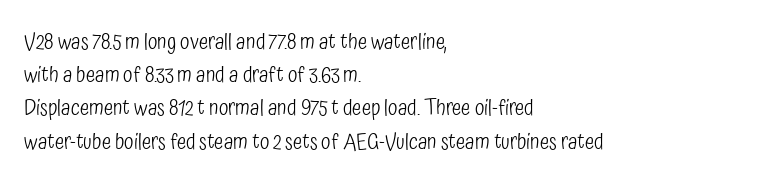
Tall strokes in this sample are plumb rather than angled. Weight: regular or lighter. Tracking value appears to be zero — textbook default spacing. The passage shown stacks its lines at a standard gap. The lines in this sample share a left origin and differ only in where they stop. Anything drawn beneath the words? Only blank space.
